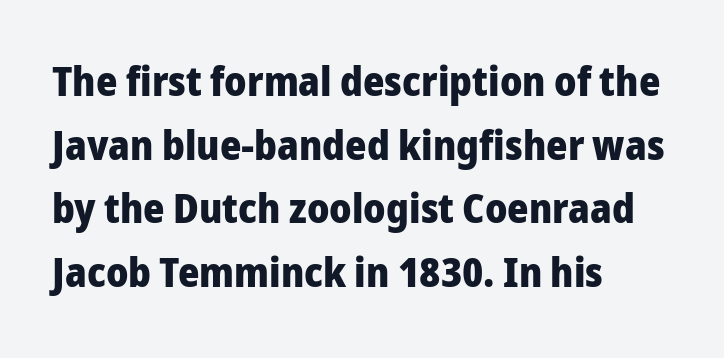
{"serif": "no", "italic": "no", "bold": "yes", "weight": "heavy", "width": "normal", "stroke_contrast": "low", "x_height": "medium", "monospaced": "no", "underline": "no", "align": "left", "line_spacing": "normal", "line_spacing_ratio": 1.55, "letter_spacing": "normal", "letter_spacing_em": 0.0, "glyph_px": 41}
